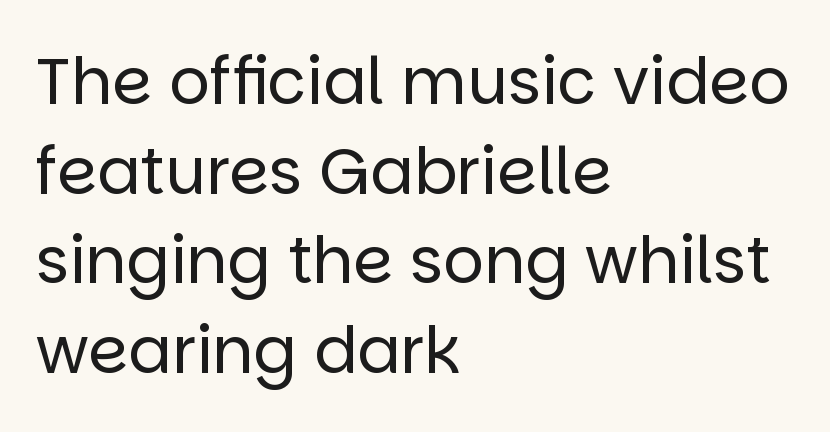
This is not heavy type; no bold has been used. The area under the type is left untouched. Each line starts at the same left margin while the right side varies. This sample has the flowing, uneven cadence of proportional lettering. Reading down the column, the eye jumps a familiar distance to each next line.
